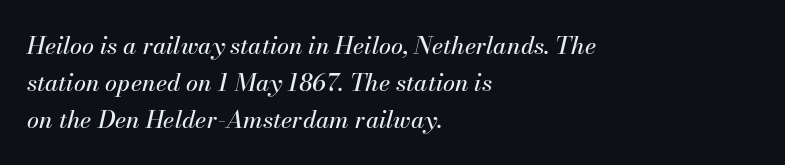
Baseline-to-baseline distance is the conventional proportion of letter height. If you drew a ruler down the left edge, every line would touch it. Each row of text sits above clean, open space. This sample uses an oblique cut, with every glyph tilted off the vertical. Default kerning and tracking; the words read as compact shapes.
